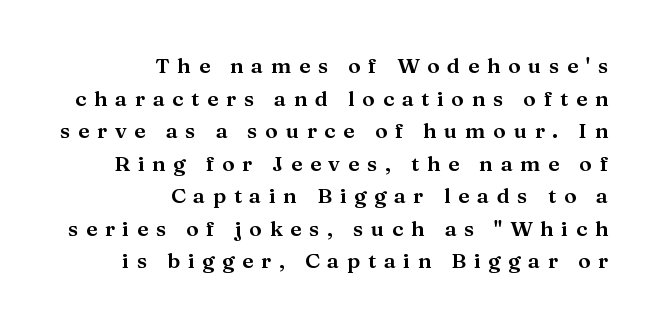
Compared with typical paragraphs, the rows here are spaced about the same. Horizontal alignment here is rightward, an uncommon choice for prose. When letters stand straight like this, we call the style roman or upright. Just letters on the line, the space beneath them empty. The rendering inserts visible extra space after every character.
